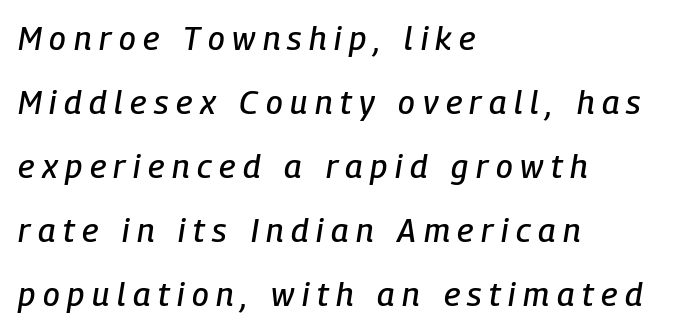
The image shows 33 px condensed type, italic (leaning right); set left-aligned, loose line spacing (1.94x), unusually wide letter spacing (+0.23 em), not underlined; low stroke contrast and a medium x-height.
